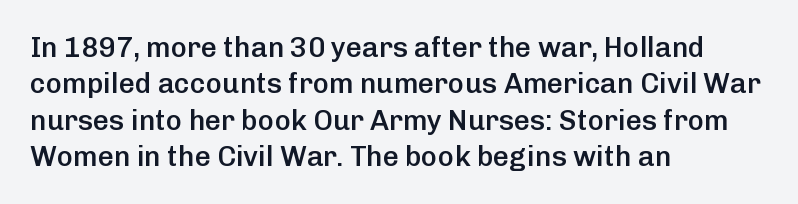
The image shows 28 px semibold sans-serif type, upright; set left-aligned, normal line spacing (1.3x), normal letter spacing, not underlined; low stroke contrast and a medium x-height.
